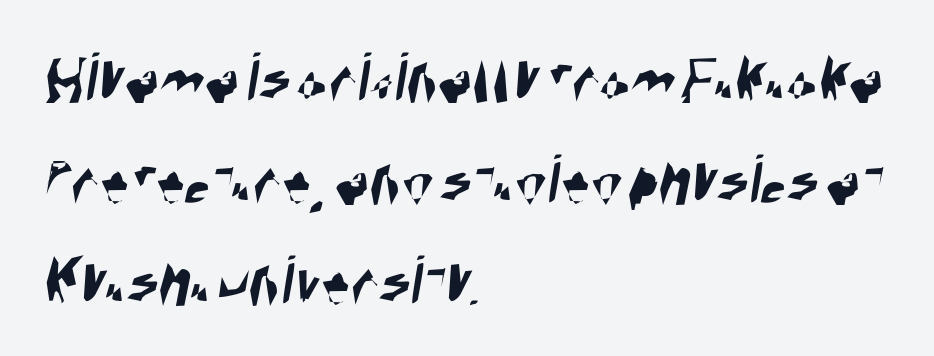
Q: Is the typeface a serif or a sans-serif typeface? A: Sans-serif.
Q: Is the text underlined? A: No.
Q: How is the paragraph aligned? A: Left-aligned.
Q: Is the spacing between letters normal or unusually wide? A: Normal.
Q: Is the spacing between lines tight, normal or loose? A: Normal.
Q: Width (condensed, normal, or wide)? A: Condensed.
Q: Stroke contrast? A: High.
Q: x-height? A: Large.
Q: Monospaced? A: No.
